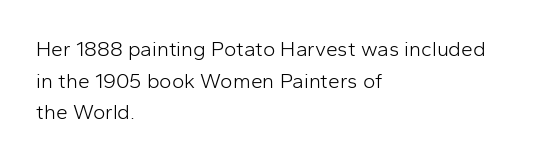
The image shows 21 px text type, upright; set left-aligned, normal line spacing (1.51x), normal letter spacing, not underlined.
